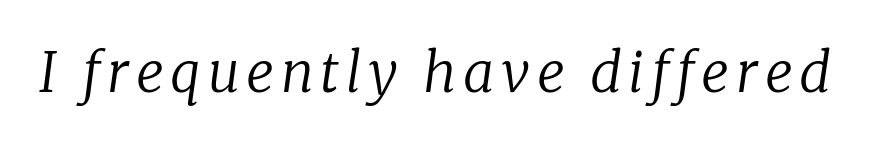
Think of a printed novel: that variable character pitch is what you see here. Stroke thickness stays within the range of a standard reading face or lighter. Observe the lean: these are italic letterforms. No word sits above an underline. Letterform terminals end in serifs throughout the passage.
